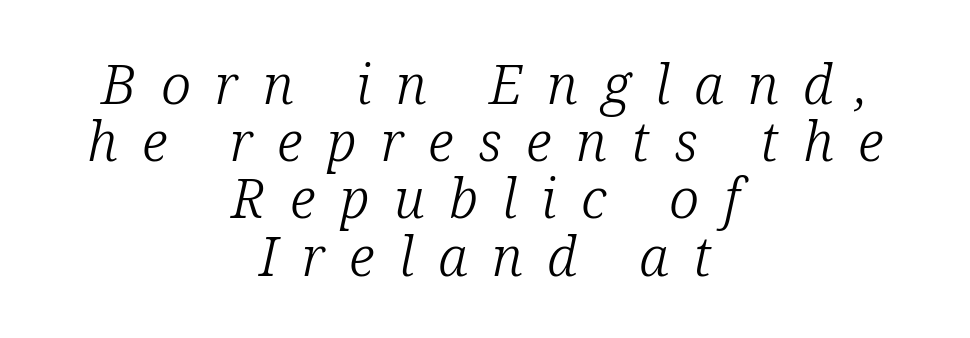
Q: Is the text bold? A: No.
Q: Is the text italic (slanted)? A: Yes, it leans right by about 12 degrees.
Q: Is the typeface a serif or a sans-serif typeface? A: Serif.
Q: Is the text underlined? A: No.
Q: How is the paragraph aligned? A: Centered.
Q: Is the spacing between letters normal or unusually wide? A: Unusually wide.
Q: Is the spacing between lines tight, normal or loose? A: Tight.
Q: Width (condensed, normal, or wide)? A: Normal.
Q: Stroke contrast? A: Low.
Q: x-height? A: Medium.
Q: Monospaced? A: No.
